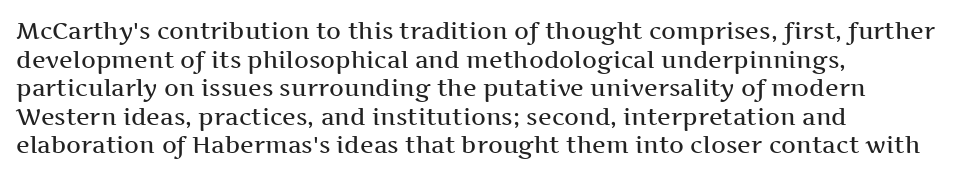
The image shows 23 px text type, upright; set left-aligned, line spacing 1.24x, normal letter spacing, not underlined.
